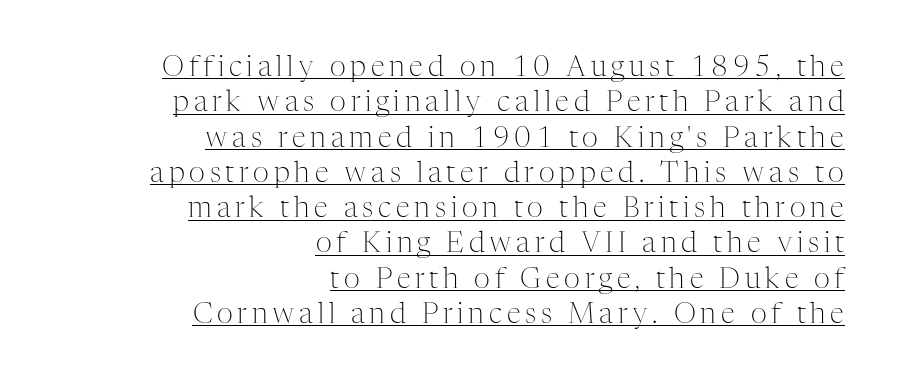
Does the copy run flush right? Yes — the right margin is perfectly even. Notice how a bar underscores the lettering throughout. The letters stand straight up with perfectly vertical stems. Bold? No — there's no thickening of the strokes.
